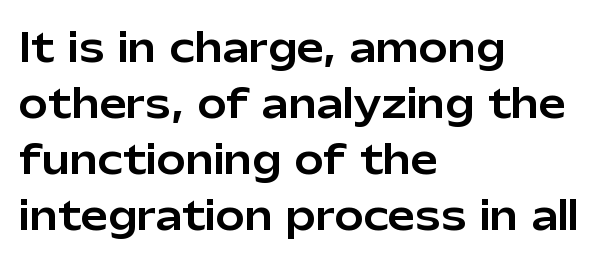
{"serif": "no", "italic": "no", "width": "normal", "stroke_contrast": "low", "x_height": "medium", "monospaced": "no", "underline": "no", "align": "left", "line_spacing": "normal", "line_spacing_ratio": 1.44, "letter_spacing": "normal", "letter_spacing_em": 0.0, "glyph_px": 39}
